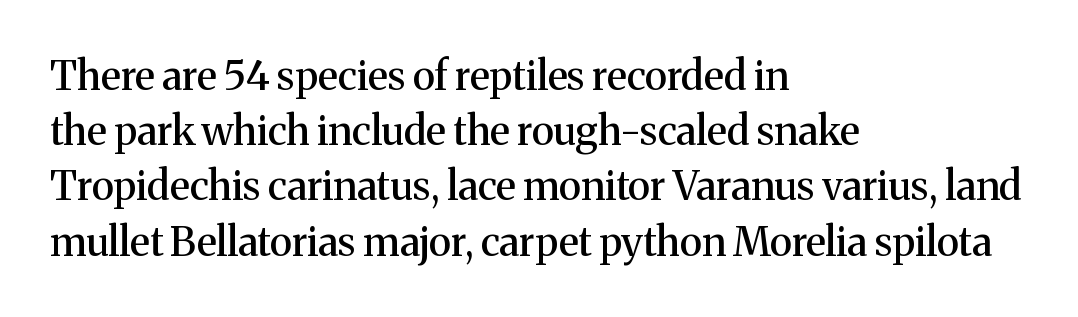
The face used here is proportionally spaced, like ordinary book or web type. Honestly, the row spacing looks completely unremarkable. The specimen reads as upright at a glance. The lines are quadded left.
